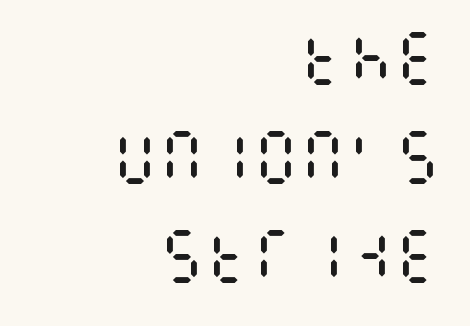
Q: Is the text bold? A: No.
Q: Is the text italic (slanted)? A: No, it is upright.
Q: Is the text underlined? A: No.
Q: How is the paragraph aligned? A: Right-aligned.
Q: Is the spacing between letters normal or unusually wide? A: Normal.
Q: Is the spacing between lines tight, normal or loose? A: Normal.
Q: Width (condensed, normal, or wide)? A: Condensed.
Q: Stroke contrast? A: Medium.
Q: x-height? A: Large.
